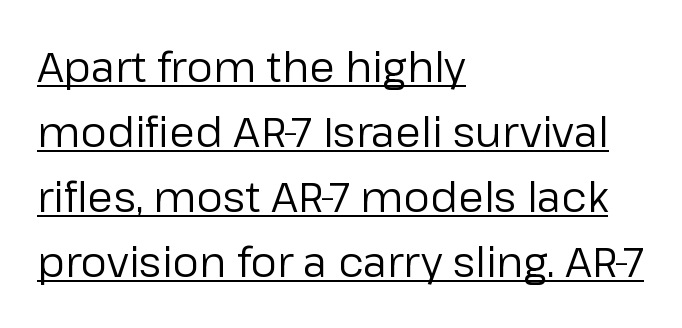
The image shows 42 px regular-weight sans-serif type, upright; set left-aligned, normal line spacing (1.55x), normal letter spacing, underlined; low stroke contrast and a medium x-height.
